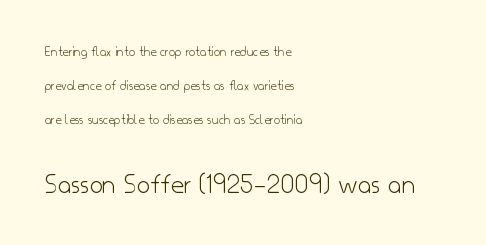
{"serif": "no", "italic": "no", "bold": "no", "weight": "light", "width": "normal", "stroke_contrast": "low", "x_height": "small", "monospaced": "no", "underline": "no", "align": "left", "line_spacing": "loose", "line_spacing_ratio": 2.42, "letter_spacing": "normal", "letter_spacing_em": 0.0, "larger_block": "second", "size_ratio": 2.07, "glyph_px": 29}
